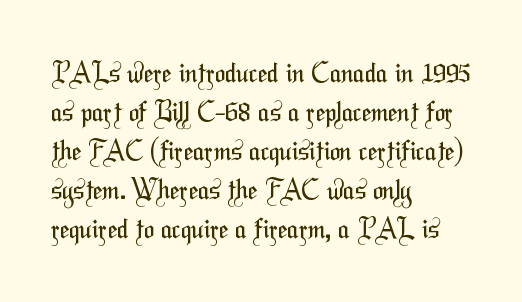
How are the letters spaced? Ordinarily, with no added tracking. Rows of type keep a routine distance in the vertical direction. No extra ink here — the face is not bold. Left-aligned paragraph, ragged on the right. The strip under each line holds only bare page.
